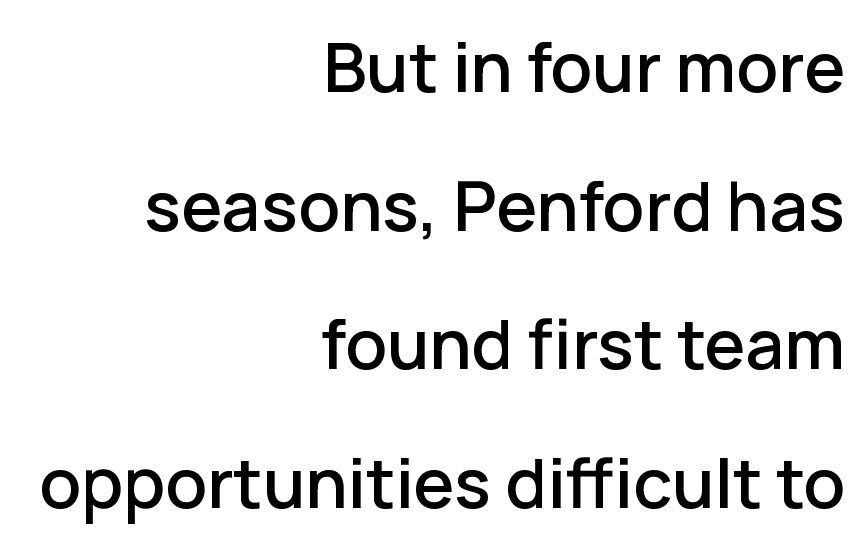
{"serif": "no", "italic": "no", "width": "normal", "stroke_contrast": "low", "x_height": "medium", "monospaced": "no", "underline": "no", "align": "right", "line_spacing": "loose", "line_spacing_ratio": 2.01, "letter_spacing": "normal", "letter_spacing_em": 0.0, "glyph_px": 69}
